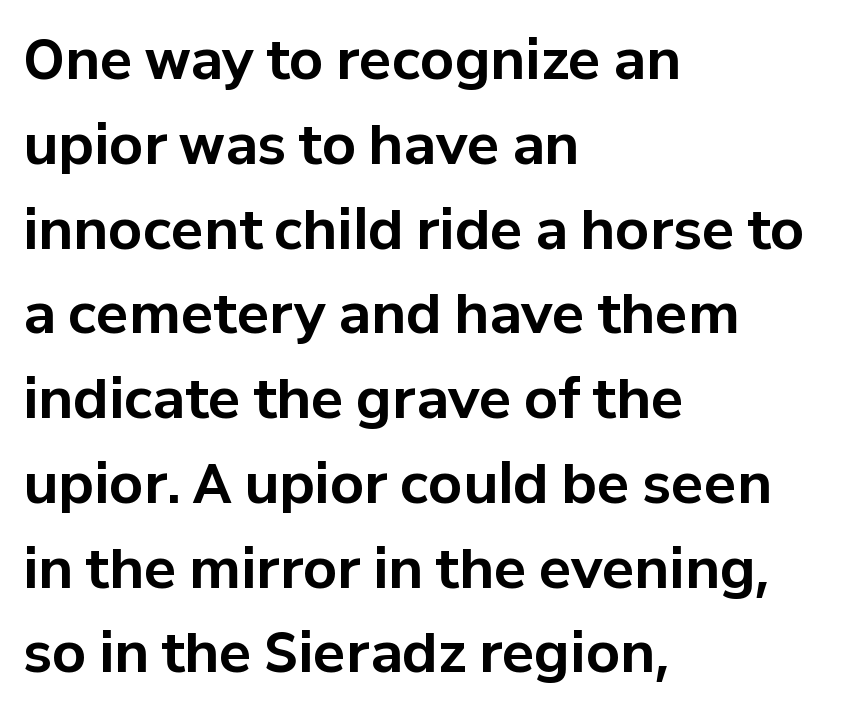
{"serif": "no", "italic": "no", "bold": "yes", "weight": "bold", "width": "normal", "stroke_contrast": "low", "x_height": "medium", "monospaced": "no", "underline": "no", "align": "left", "line_spacing": "normal", "line_spacing_ratio": 1.57, "letter_spacing": "normal", "letter_spacing_em": 0.0, "glyph_px": 54}
